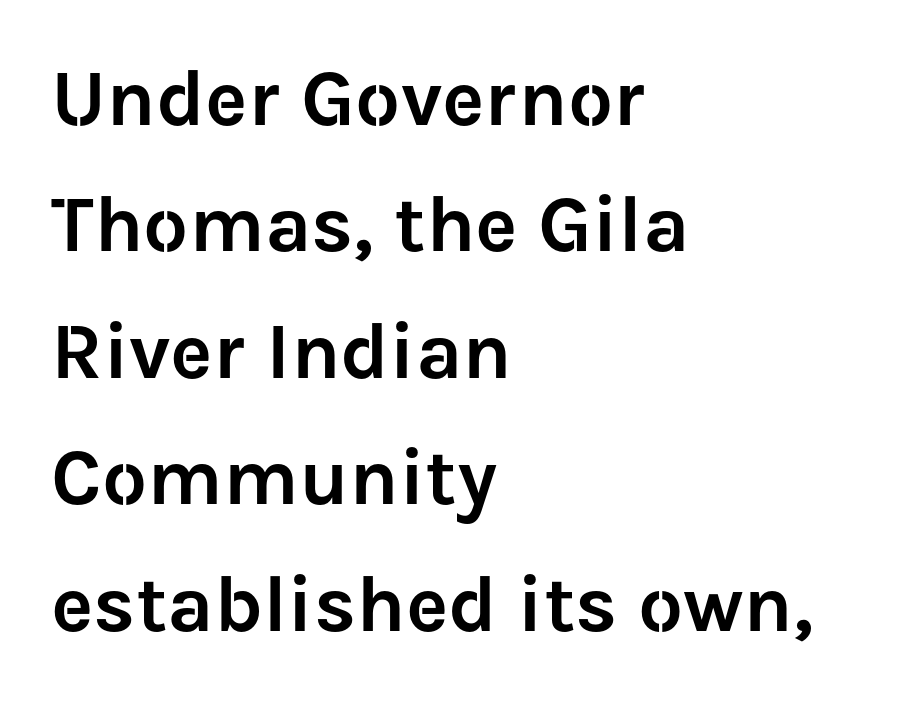
The image shows 80 px sans-serif type, upright; set left-aligned, normal line spacing (1.58x), normal letter spacing, not underlined; low stroke contrast and a medium x-height.
